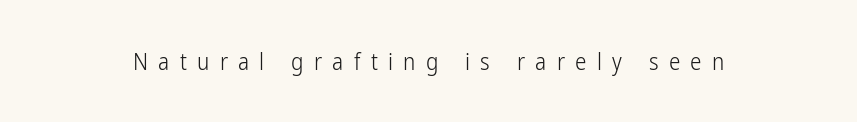
{"italic": "no", "bold": "no", "underline": "no", "letter_spacing": "wide", "letter_spacing_em": 0.45, "glyph_px": 23}
